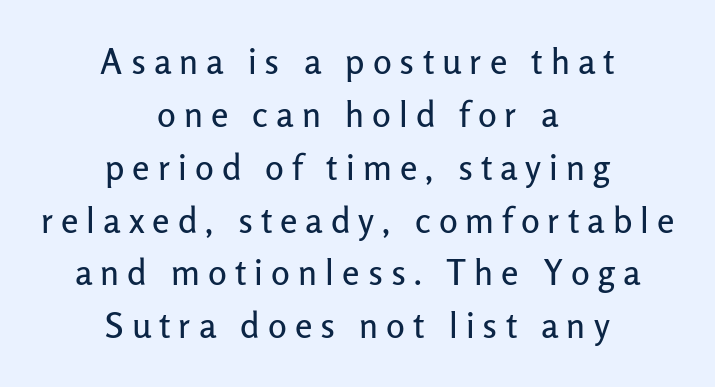
Q: Is the text italic (slanted)? A: No, it is upright.
Q: Is the typeface a serif or a sans-serif typeface? A: Sans-serif.
Q: Is the text underlined? A: No.
Q: How is the paragraph aligned? A: Centered.
Q: Is the spacing between letters normal or unusually wide? A: Unusually wide.
Q: Is the spacing between lines tight, normal or loose? A: Normal.
Q: Width (condensed, normal, or wide)? A: Normal.
Q: Stroke contrast? A: Low.
Q: x-height? A: Medium.
Q: Monospaced? A: No.
